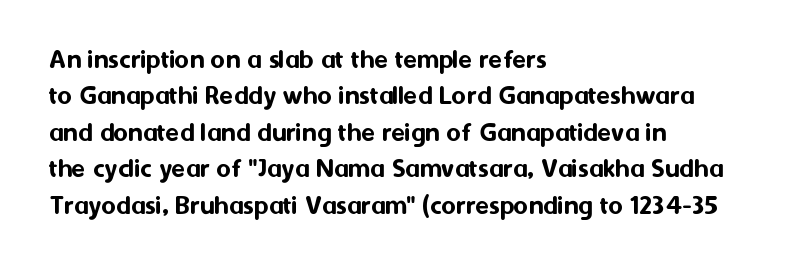
The image shows 28 px sans-serif type, upright; set left-aligned, normal line spacing (1.3x), normal letter spacing, not underlined; medium stroke contrast and a medium x-height.
